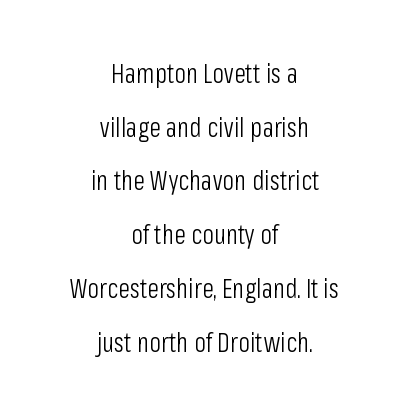
Q: Is the text bold? A: No.
Q: Is the text italic (slanted)? A: No, it is upright.
Q: Is the text underlined? A: No.
Q: How is the paragraph aligned? A: Centered.
Q: Is the spacing between letters normal or unusually wide? A: Normal.
Q: Is the spacing between lines tight, normal or loose? A: Loose.
